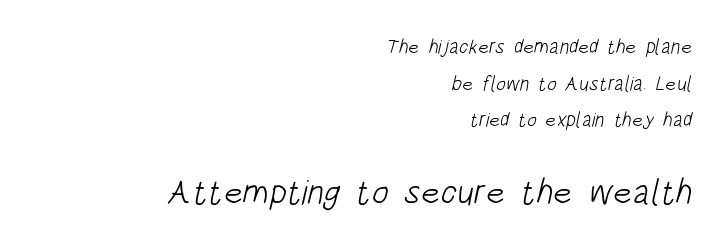
The image shows 35 px light, condensed sans-serif type; set right-aligned, line spacing 1.83x, normal letter spacing, not underlined; the second (bottom) block is 1.75x larger; low stroke contrast and a large x-height.
